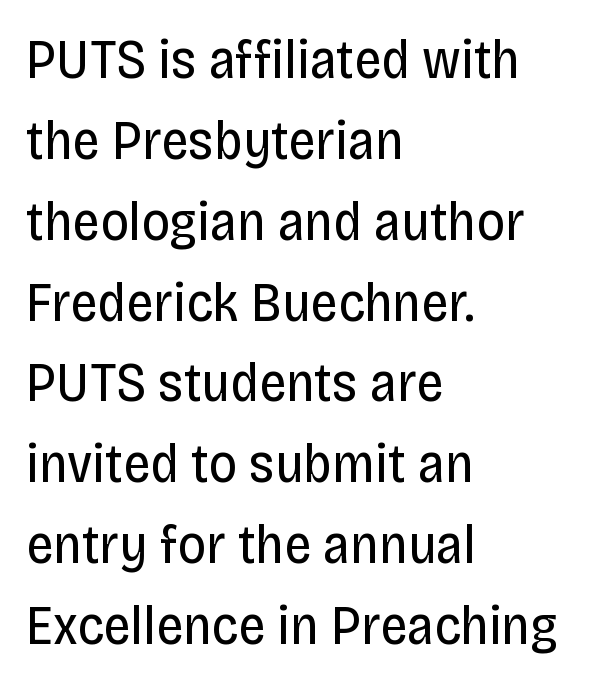
Q: Is the text bold? A: No.
Q: Is the text italic (slanted)? A: No, it is upright.
Q: Is the typeface a serif or a sans-serif typeface? A: Sans-serif.
Q: Is the text underlined? A: No.
Q: How is the paragraph aligned? A: Left-aligned.
Q: Is the spacing between letters normal or unusually wide? A: Normal.
Q: Is the spacing between lines tight, normal or loose? A: Normal.
Q: Width (condensed, normal, or wide)? A: Condensed.
Q: Stroke contrast? A: Low.
Q: x-height? A: Large.
Q: Monospaced? A: No.
